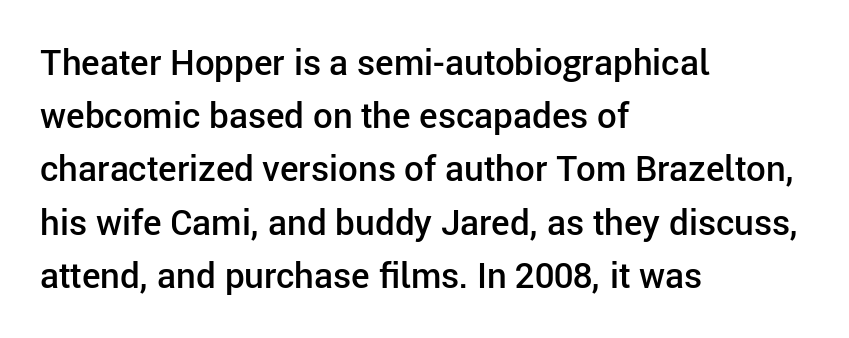
In terms of letterspacing, this is plain default setting. Does the weight exceed regular? Yes, but only to semibold. Lines of text with bare space underneath. Letterform terminals end flat and unadorned throughout the passage.
